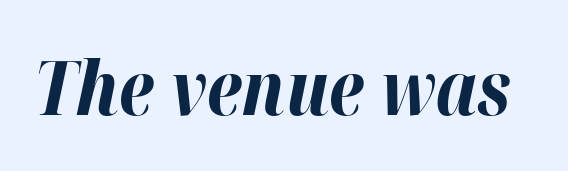
{"italic": "yes", "lean": "right", "slant_degrees": 12, "bold": "yes", "weight": "bold", "width": "normal", "stroke_contrast": "high", "x_height": "medium", "monospaced": "no", "underline": "no", "letter_spacing": "normal", "letter_spacing_em": 0.0, "glyph_px": 75}
